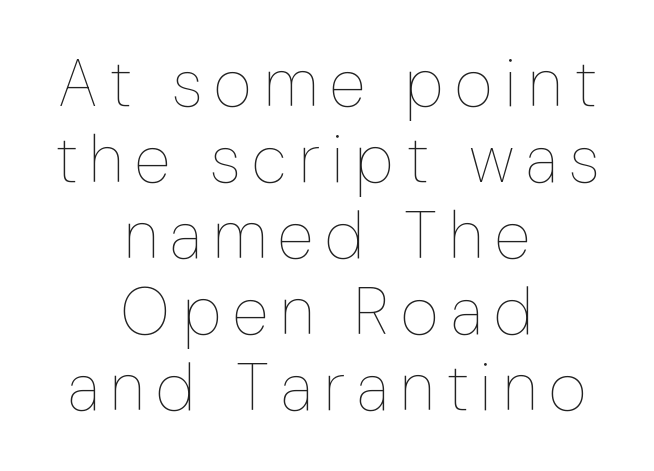
Q: Is the text bold? A: No.
Q: Is the text italic (slanted)? A: No, it is upright.
Q: Is the text underlined? A: No.
Q: How is the paragraph aligned? A: Centered.
Q: Is the spacing between lines tight, normal or loose? A: Tight.
Q: Width (condensed, normal, or wide)? A: Condensed.
Q: Stroke contrast? A: Low.
Q: x-height? A: Medium.
Q: Monospaced? A: No.
